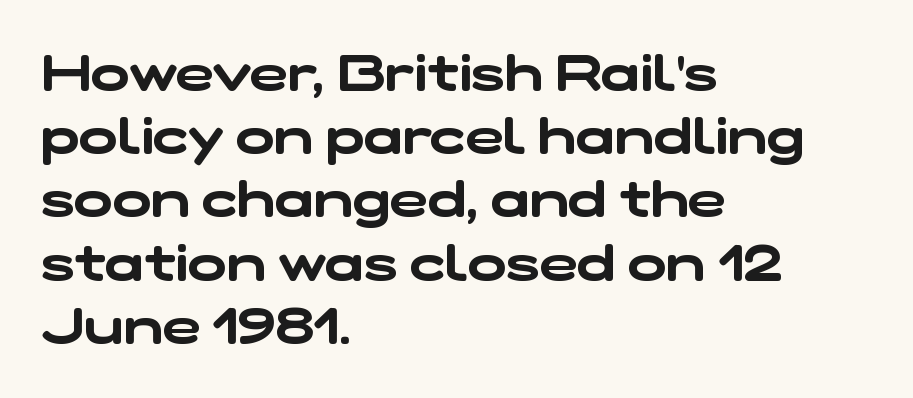
{"serif": "no", "width": "wide", "stroke_contrast": "low", "x_height": "medium", "monospaced": "no", "underline": "no", "align": "left", "line_spacing_ratio": 1.24, "letter_spacing": "normal", "letter_spacing_em": 0.0, "glyph_px": 51}
